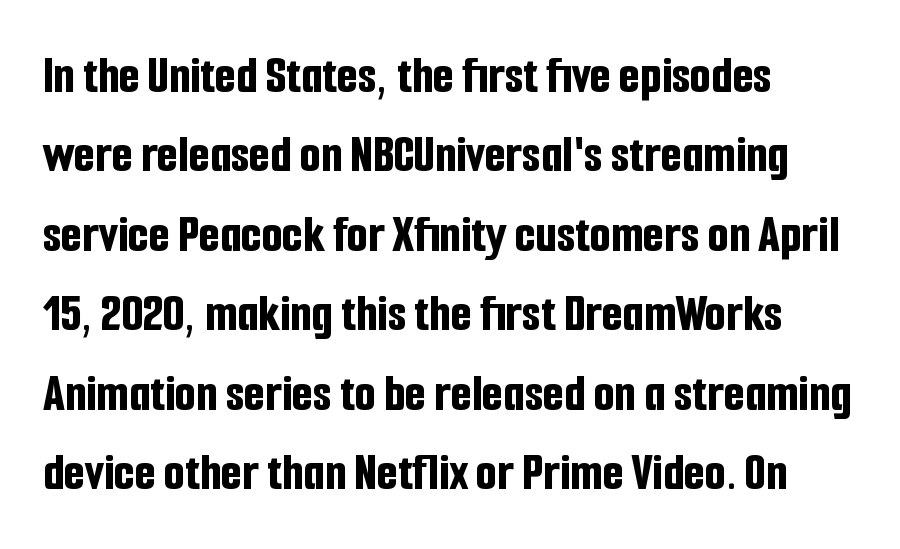
{"serif": "no", "italic": "no", "bold": "yes", "weight": "bold", "width": "condensed", "stroke_contrast": "low", "x_height": "medium", "monospaced": "no", "underline": "no", "align": "left", "line_spacing": "normal", "line_spacing_ratio": 1.47, "letter_spacing": "normal", "letter_spacing_em": 0.0, "glyph_px": 54}
